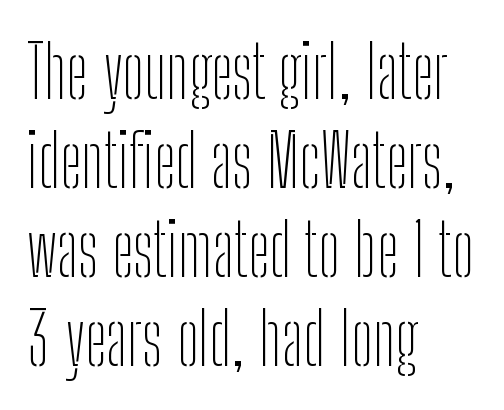
Nothing unusual about the tracking: characters are spaced as the font intends. Is the block centered? No — it sits flush against the left margin. Every stem runs plumb, perpendicular to the baseline. Looks like regular typesetting: each glyph gets only the width it needs.
